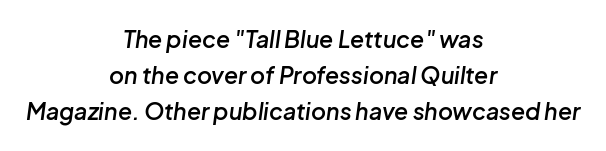
The image shows 23 px text type, italic (leaning right); set centered, normal line spacing (1.56x), normal letter spacing, not underlined.
